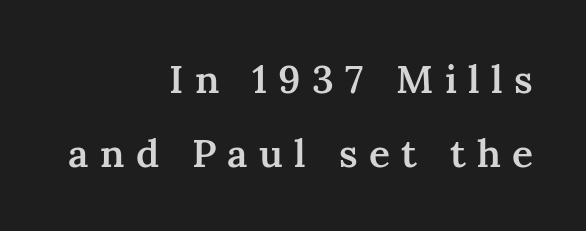
{"serif": "yes", "italic": "no", "bold": "semi", "weight": "semibold", "width": "normal", "stroke_contrast": "medium", "x_height": "medium", "monospaced": "no", "underline": "no", "align": "right", "line_spacing_ratio": 1.89, "letter_spacing": "wide", "letter_spacing_em": 0.29, "glyph_px": 39}
